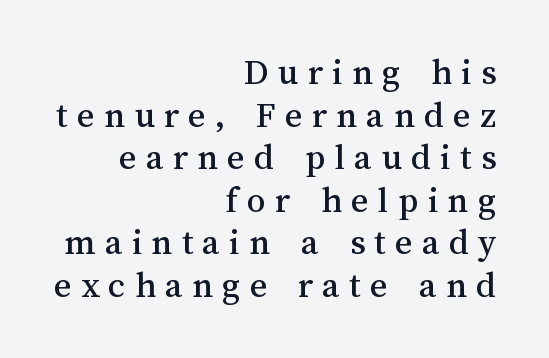
Does the lettering tilt? It doesn't — this is upright. These lines are set flush right with a ragged left edge. Here the designer chose a conventional face with non-uniform glyph widths. If you measured baseline to baseline, you'd find a short distance.
